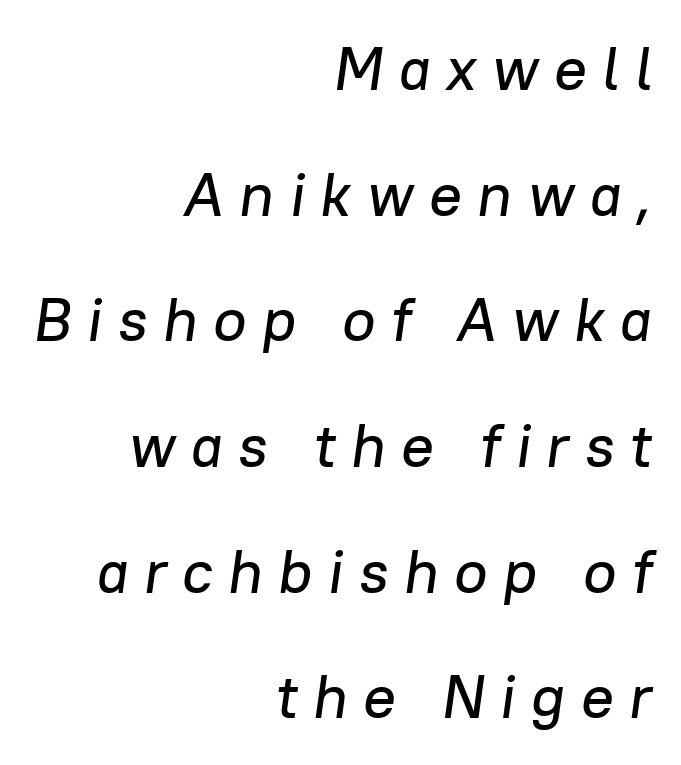
Layout note: lines flush right. A great deal of white space separates one row of letters from the next. A clean baseline with only descenders dipping below it. Character widths vary here, with narrow letters taking less room than wide ones. Substantial extra tracking has been applied to these lines. Slanted lettering throughout.
